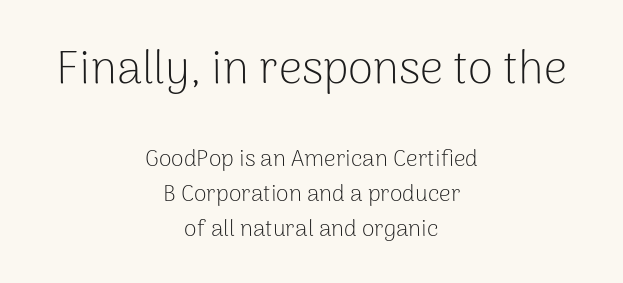
{"serif": "no", "italic": "no", "bold": "no", "weight": "light", "width": "normal", "stroke_contrast": "low", "x_height": "medium", "monospaced": "no", "underline": "no", "align": "center", "line_spacing": "normal", "line_spacing_ratio": 1.54, "letter_spacing": "normal", "letter_spacing_em": 0.0, "larger_block": "first", "size_ratio": 2.0, "glyph_px": 46}
